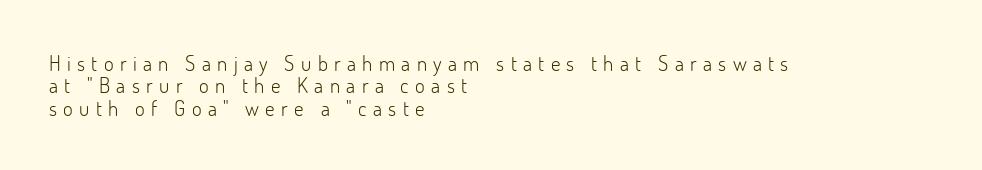
In terms of posture, this sample is upright. Is the block centered? No — it sits flush against the left margin. Descenders hang freely into open space. Weight class: somewhere from thin through regular. Display-style spreading of the glyphs; the letterfit is very open. Is there much room between lines? No — they nearly touch.
